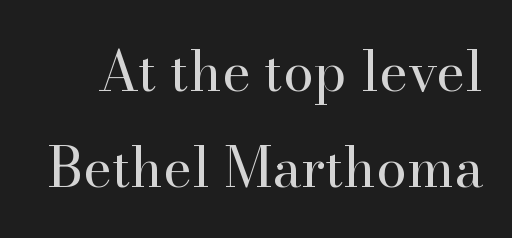
Q: Is the text bold? A: No.
Q: Is the text italic (slanted)? A: No, it is upright.
Q: Is the typeface a serif or a sans-serif typeface? A: Serif.
Q: Is the text underlined? A: No.
Q: Is the spacing between letters normal or unusually wide? A: Normal.
Q: Width (condensed, normal, or wide)? A: Normal.
Q: Stroke contrast? A: High.
Q: x-height? A: Small.
Q: Monospaced? A: No.
